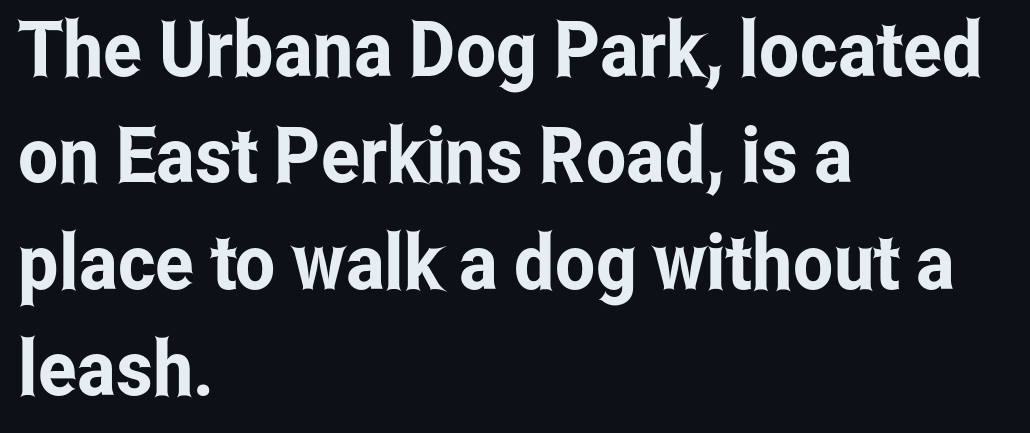
Whoever set this chose a conventional vertical rhythm. Nope, not italic — everything's standing straight. Quick note: underline off. Font category for this specimen: sans-serif. All the whitespace from short lines collects on the right. The face used here is rendered with its standard letterfit.
